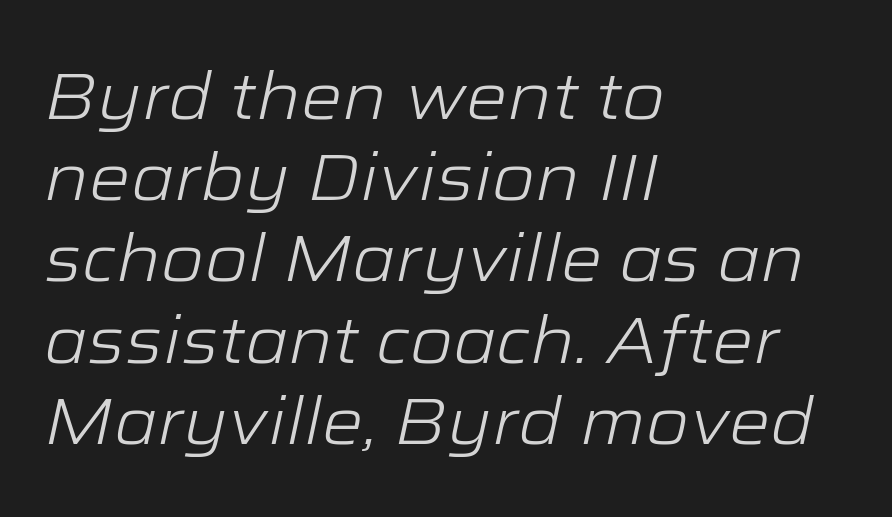
{"italic": "yes", "lean": "right", "slant_degrees": 12, "bold": "no", "weight": "light", "width": "wide", "stroke_contrast": "low", "x_height": "medium", "monospaced": "no", "underline": "no", "align": "left", "line_spacing_ratio": 1.23, "letter_spacing": "normal", "letter_spacing_em": 0.0, "glyph_px": 66}
